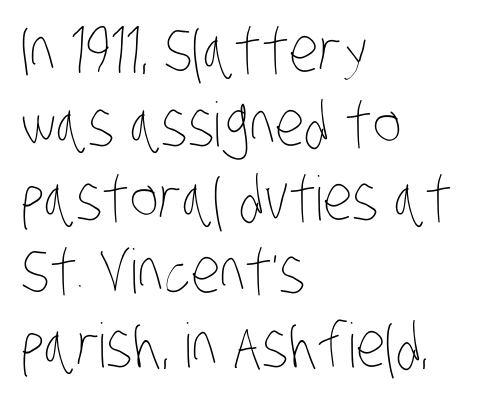
Vertical stems look standard width or narrower in stroke. Anything drawn beneath the words? Only blank space. This sample has the flowing, uneven cadence of proportional lettering. Caption: multi-line text, flush left, ragged right.
